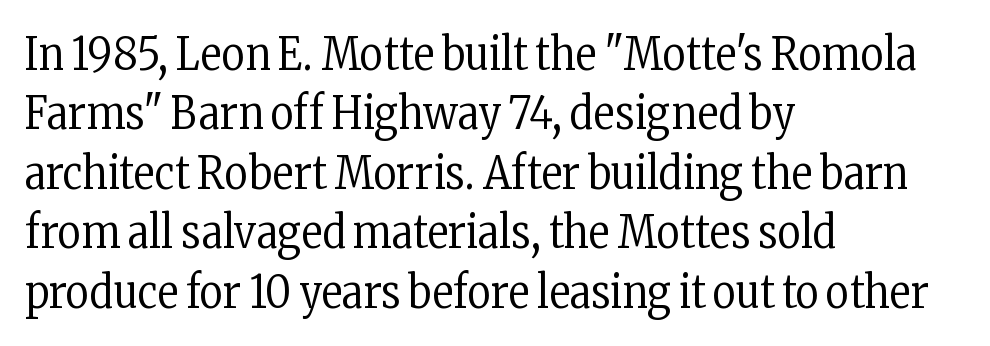
The image shows 45 px regular-weight, condensed serif type, upright; set left-aligned, normal line spacing (1.32x), normal letter spacing, not underlined; low stroke contrast and a medium x-height.
